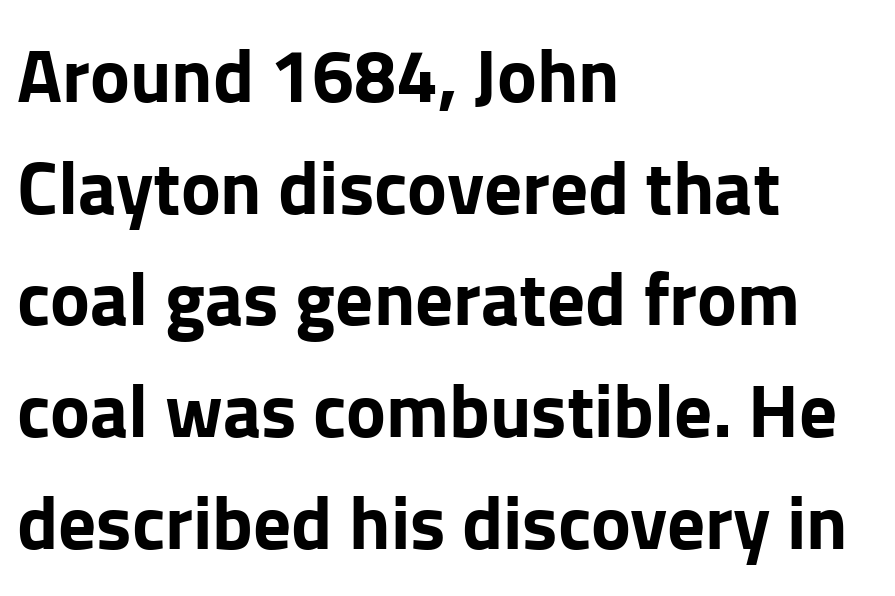
This is sans-serif lettering, the kind often seen on screens and signage. The ragged edge is on the right, which tells us the setting is flush left. Note the varied advance widths — an 'i' is clearly narrower than an 'm'. The type sits square on the baseline with zero lean.
